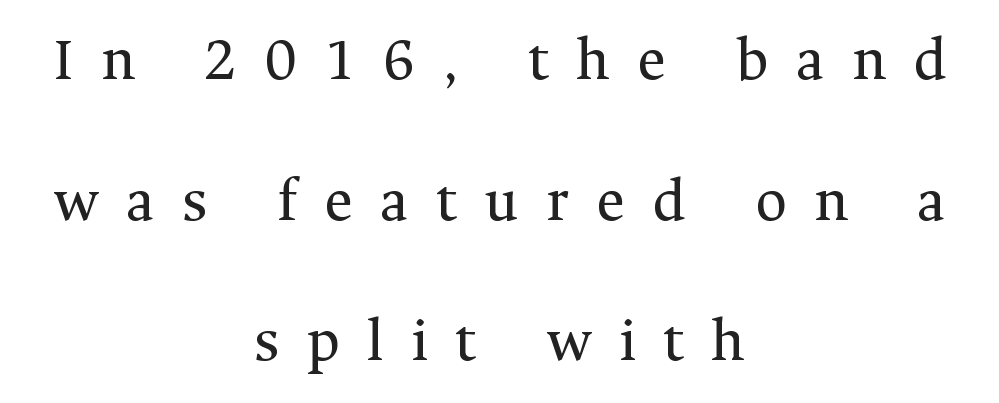
{"serif": "yes", "italic": "no", "bold": "no", "weight": "regular", "width": "normal", "stroke_contrast": "medium", "x_height": "medium", "monospaced": "no", "underline": "no", "align": "center", "line_spacing": "loose", "line_spacing_ratio": 2.27, "letter_spacing": "wide", "letter_spacing_em": 0.44, "glyph_px": 62}
